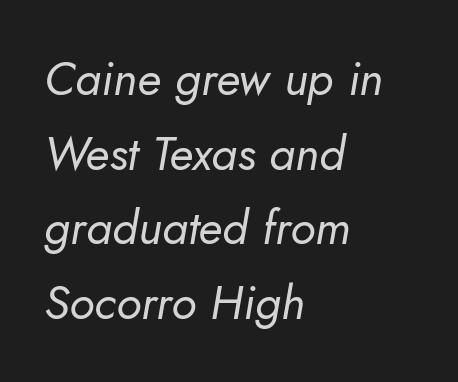
Rows of type keep a routine distance in the vertical direction. Check under the words: just untouched page. The typeface has the unassuming heft of standard copy or less. The text block is weighted toward the left margin, trailing off unevenly rightward.
